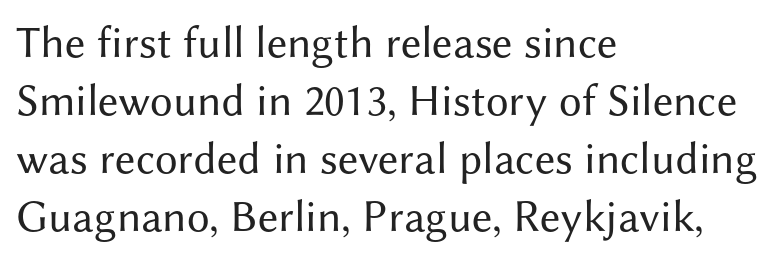
Reading down the column, the eye jumps a familiar distance to each next line. Here the designer chose a conventional face with non-uniform glyph widths. Look at the bottom of the vertical strokes: they stop flat, with no serifs. The string is rendered with underlining switched off.
